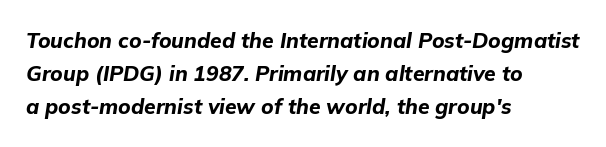
Q: Is the text bold? A: Yes.
Q: Is the text italic (slanted)? A: Yes, it leans right by about 9 degrees.
Q: Is the text underlined? A: No.
Q: How is the paragraph aligned? A: Left-aligned.
Q: Is the spacing between letters normal or unusually wide? A: Normal.
Q: Is the spacing between lines tight, normal or loose? A: Normal.
